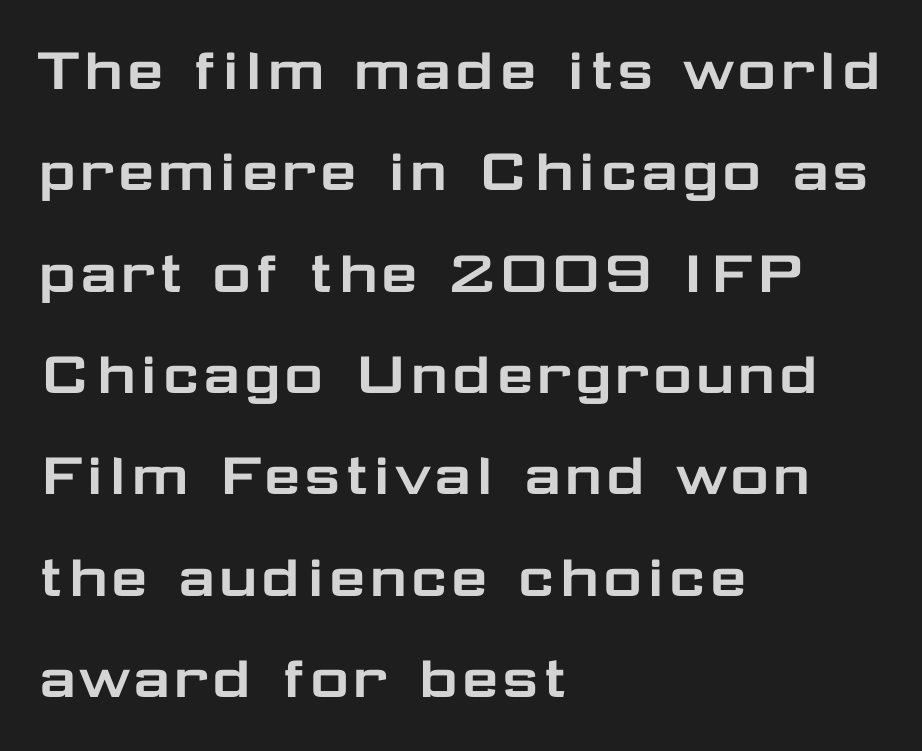
The passage shown stacks its lines at a standard gap. A typesetter would call this zero additional tracking. These lines are rendered in a variable-pitch font. Style check: upright.
